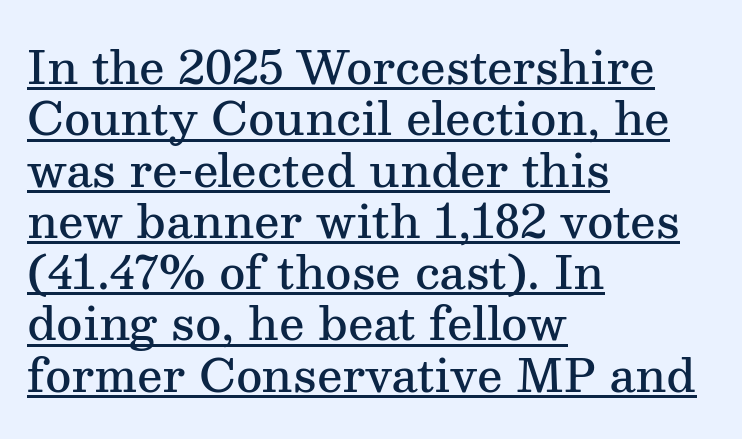
Q: Is the text bold? A: Semi-bold.
Q: Is the text italic (slanted)? A: No, it is upright.
Q: Is the typeface a serif or a sans-serif typeface? A: Serif.
Q: Is the text underlined? A: Yes.
Q: How is the paragraph aligned? A: Left-aligned.
Q: Is the spacing between letters normal or unusually wide? A: Normal.
Q: Is the spacing between lines tight, normal or loose? A: Tight.
Q: Width (condensed, normal, or wide)? A: Normal.
Q: Stroke contrast? A: Medium.
Q: x-height? A: Medium.
Q: Monospaced? A: No.
